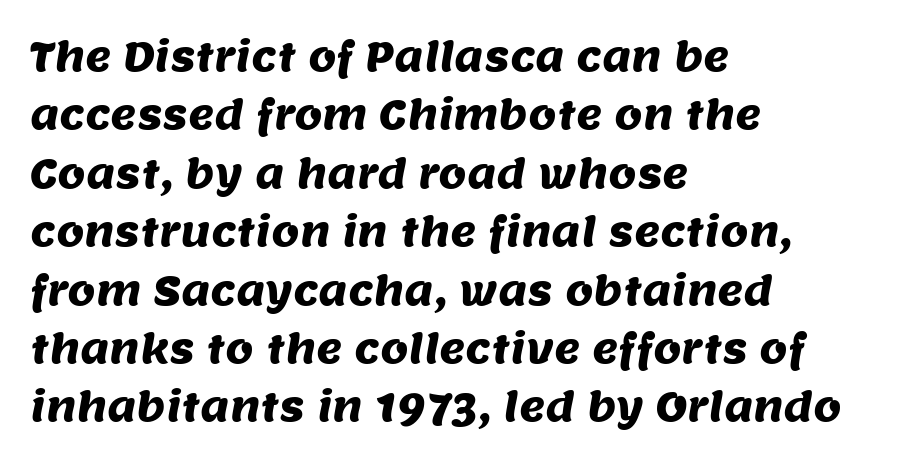
{"serif": "no", "width": "normal", "stroke_contrast": "medium", "x_height": "large", "monospaced": "no", "underline": "no", "align": "left", "line_spacing": "normal", "line_spacing_ratio": 1.46, "letter_spacing": "normal", "letter_spacing_em": 0.0, "glyph_px": 40}
